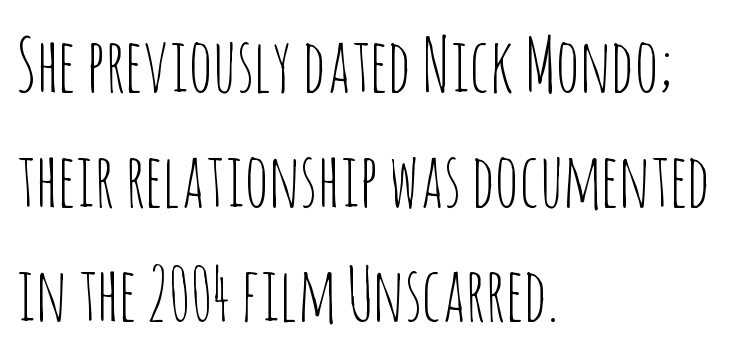
The image shows 74 px thin, condensed sans-serif type, upright; set left-aligned, normal line spacing (1.55x), normal letter spacing, not underlined; low stroke contrast and a large x-height.
